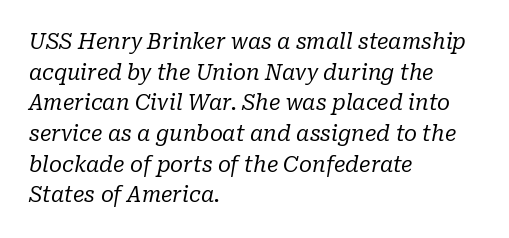
{"italic": "yes", "lean": "right", "slant_degrees": 10, "bold": "no", "underline": "no", "align": "left", "line_spacing": "normal", "line_spacing_ratio": 1.46, "letter_spacing": "normal", "letter_spacing_em": 0.0, "glyph_px": 21}
